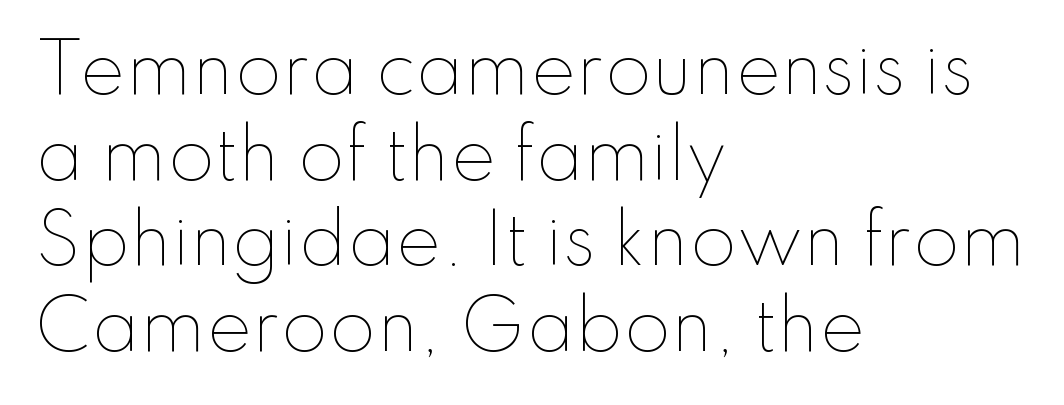
Here the designer chose a conventional face with non-uniform glyph widths. Stroke thickness stays within the range of a standard reading face or lighter. Is there any slant? The stems are plumb. Each row of text sits above clean, open space.
